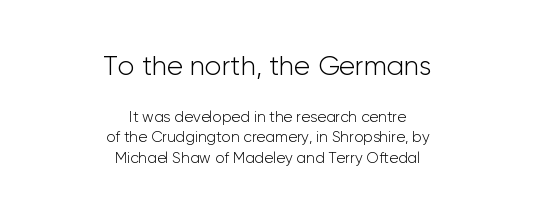
The image shows 27 px text type, upright; set centered, normal line spacing (1.35x), normal letter spacing, not underlined; the first (top) block is 1.8x larger.
